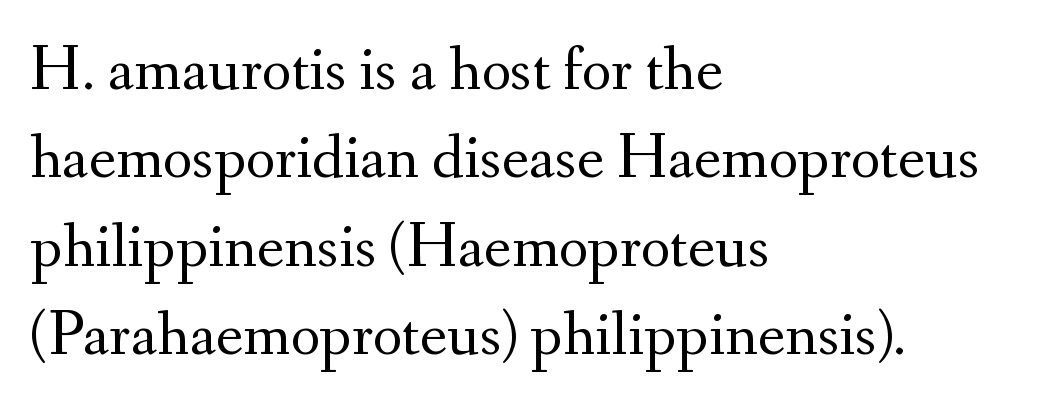
{"serif": "yes", "italic": "no", "bold": "no", "weight": "regular", "width": "normal", "stroke_contrast": "medium", "x_height": "small", "monospaced": "no", "underline": "no", "align": "left", "line_spacing": "normal", "line_spacing_ratio": 1.38, "letter_spacing": "normal", "letter_spacing_em": 0.0, "glyph_px": 64}
